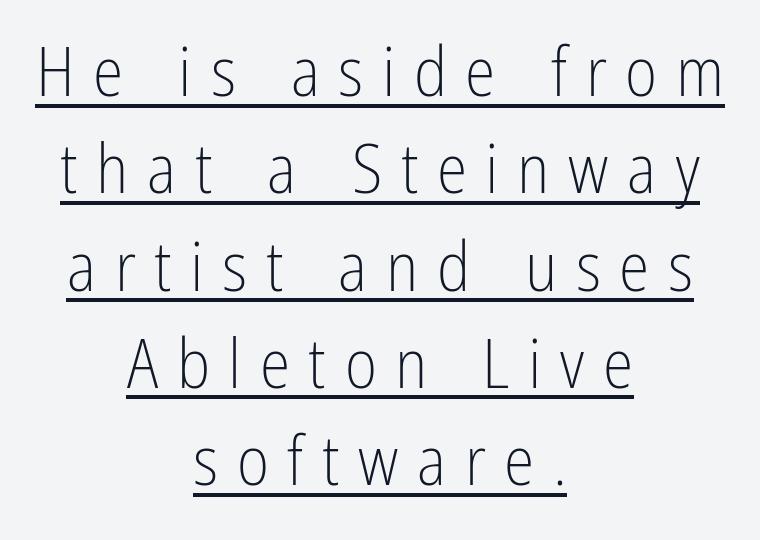
Q: Is the text bold? A: No.
Q: Is the text italic (slanted)? A: No, it is upright.
Q: Is the typeface a serif or a sans-serif typeface? A: Sans-serif.
Q: Is the text underlined? A: Yes.
Q: How is the paragraph aligned? A: Centered.
Q: Is the spacing between letters normal or unusually wide? A: Unusually wide.
Q: Is the spacing between lines tight, normal or loose? A: Normal.
Q: Width (condensed, normal, or wide)? A: Condensed.
Q: Stroke contrast? A: Low.
Q: x-height? A: Medium.
Q: Monospaced? A: No.
